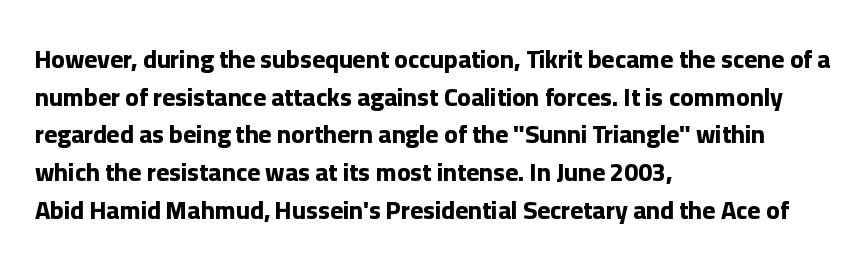
Students, note that the glyphs here touch the page at normal intervals. The vertical gap from one line to the next is medium. The lettering stays uniformly vertical, giving the passage a roman look. The lines are quadded left. Heft: maximum for text — a bold. Type without underlining.
